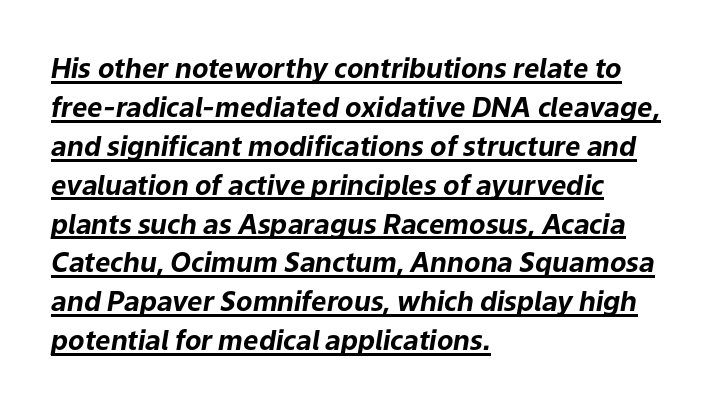
{"italic": "yes", "lean": "right", "slant_degrees": 9, "bold": "yes", "underline": "yes", "align": "left", "line_spacing": "normal", "line_spacing_ratio": 1.44, "letter_spacing": "normal", "letter_spacing_em": 0.0, "glyph_px": 27}
